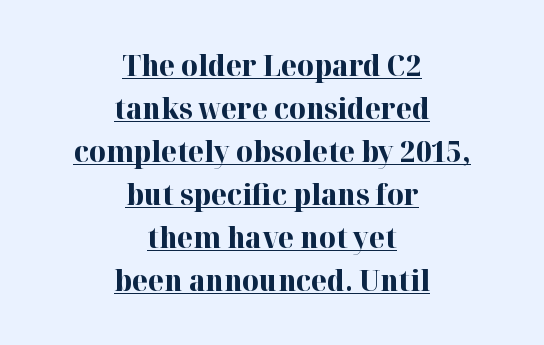
{"serif": "yes", "italic": "no", "bold": "yes", "weight": "bold", "width": "normal", "stroke_contrast": "high", "x_height": "medium", "monospaced": "no", "underline": "yes", "align": "center", "line_spacing": "normal", "line_spacing_ratio": 1.48, "letter_spacing": "normal", "letter_spacing_em": 0.0, "glyph_px": 29}
